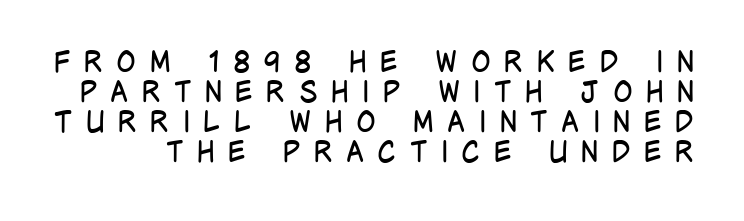
Q: Is the text bold? A: No.
Q: Is the text italic (slanted)? A: No, it is upright.
Q: Is the typeface a serif or a sans-serif typeface? A: Sans-serif.
Q: Is the text underlined? A: No.
Q: Is the spacing between letters normal or unusually wide? A: Unusually wide.
Q: Is the spacing between lines tight, normal or loose? A: Tight.
Q: Width (condensed, normal, or wide)? A: Condensed.
Q: Stroke contrast? A: Low.
Q: x-height? A: Large.
Q: Monospaced? A: No.
